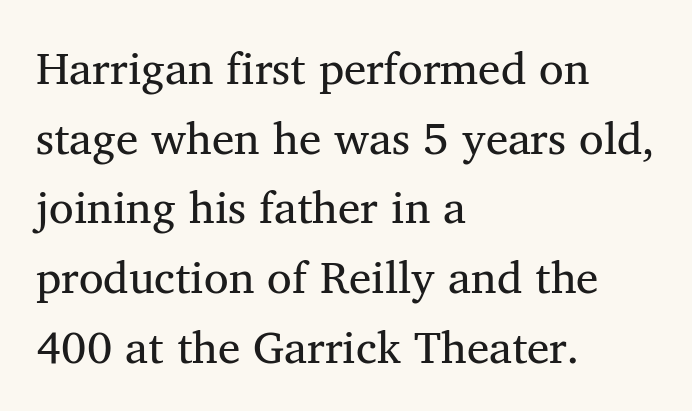
These lines are composed in type with serifs. The letters stand straight up with perfectly vertical stems. Underline: absent. Layout note: lines flush left. Students, observe: this is what conventionally led text looks like. The rendering keeps characters at their native spacing.
